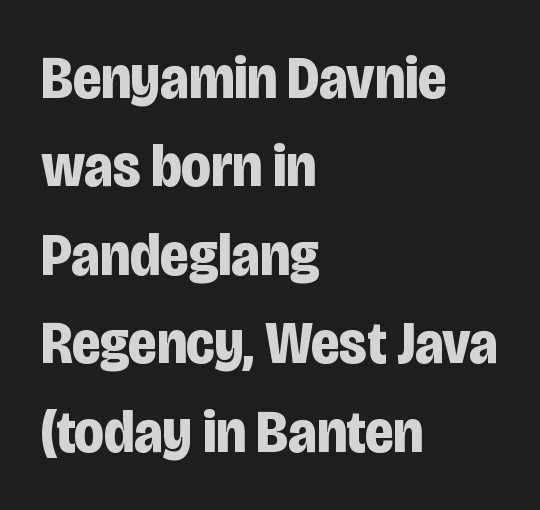
The image shows 61 px bold, condensed sans-serif type, upright; set left-aligned, normal line spacing (1.45x), normal letter spacing, not underlined; low stroke contrast and a large x-height.
